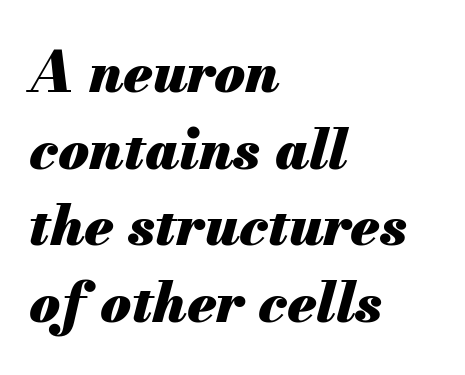
Q: Is the text bold? A: Yes.
Q: Is the text italic (slanted)? A: Yes, it leans right by about 13 degrees.
Q: Is the text underlined? A: No.
Q: How is the paragraph aligned? A: Left-aligned.
Q: Is the spacing between letters normal or unusually wide? A: Normal.
Q: Is the spacing between lines tight, normal or loose? A: Normal.
Q: Width (condensed, normal, or wide)? A: Normal.
Q: Stroke contrast? A: Medium.
Q: x-height? A: Small.
Q: Monospaced? A: No.
